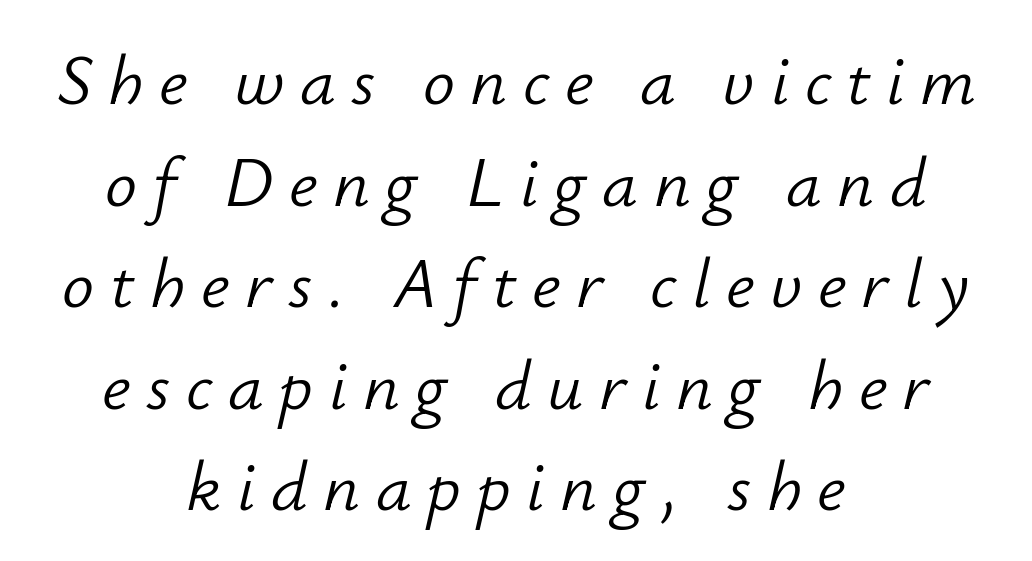
Q: Is the text bold? A: No.
Q: Is the text italic (slanted)? A: Yes, it leans right by about 12 degrees.
Q: Is the text underlined? A: No.
Q: How is the paragraph aligned? A: Centered.
Q: Is the spacing between letters normal or unusually wide? A: Unusually wide.
Q: Is the spacing between lines tight, normal or loose? A: Normal.
Q: Width (condensed, normal, or wide)? A: Normal.
Q: Stroke contrast? A: Low.
Q: x-height? A: Small.
Q: Monospaced? A: No.
